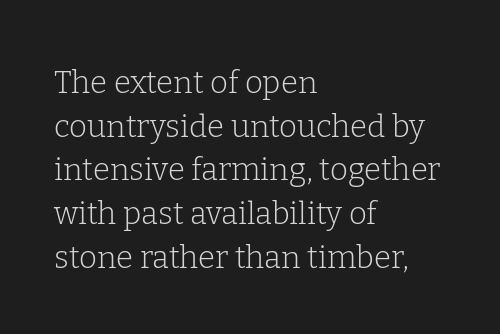
The image shows 31 px light serif type, upright; set left-aligned, normal line spacing (1.41x), normal letter spacing, not underlined; low stroke contrast and a medium x-height.
